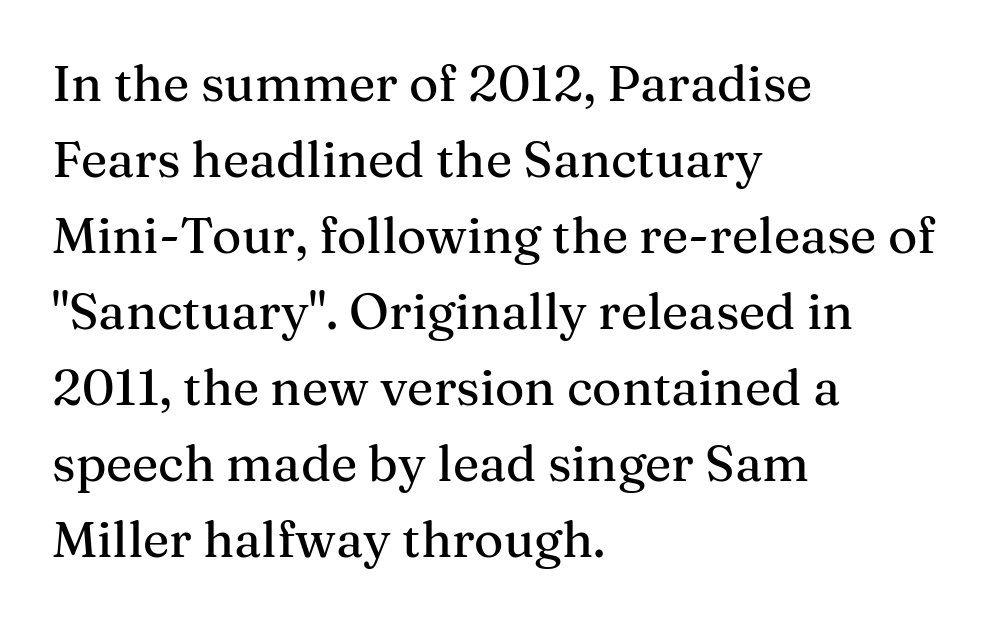
The image shows 50 px serif type, upright; set left-aligned, normal line spacing (1.52x), normal letter spacing, not underlined; medium stroke contrast and a medium x-height.
